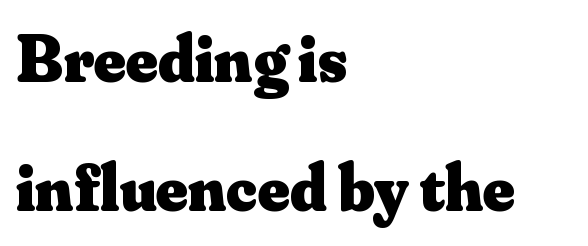
{"serif": "yes", "italic": "no", "bold": "yes", "weight": "heavy", "width": "normal", "stroke_contrast": "medium", "x_height": "small", "monospaced": "no", "underline": "no", "align": "left", "line_spacing": "loose", "line_spacing_ratio": 1.93, "letter_spacing": "normal", "letter_spacing_em": 0.0, "glyph_px": 67}
